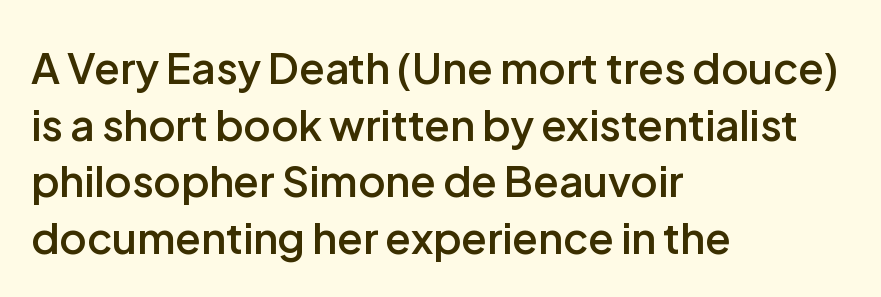
{"serif": "no", "italic": "no", "bold": "semi", "weight": "semibold", "width": "normal", "stroke_contrast": "low", "x_height": "medium", "monospaced": "no", "underline": "no", "align": "left", "line_spacing": "normal", "line_spacing_ratio": 1.35, "letter_spacing": "normal", "letter_spacing_em": 0.0, "glyph_px": 42}
